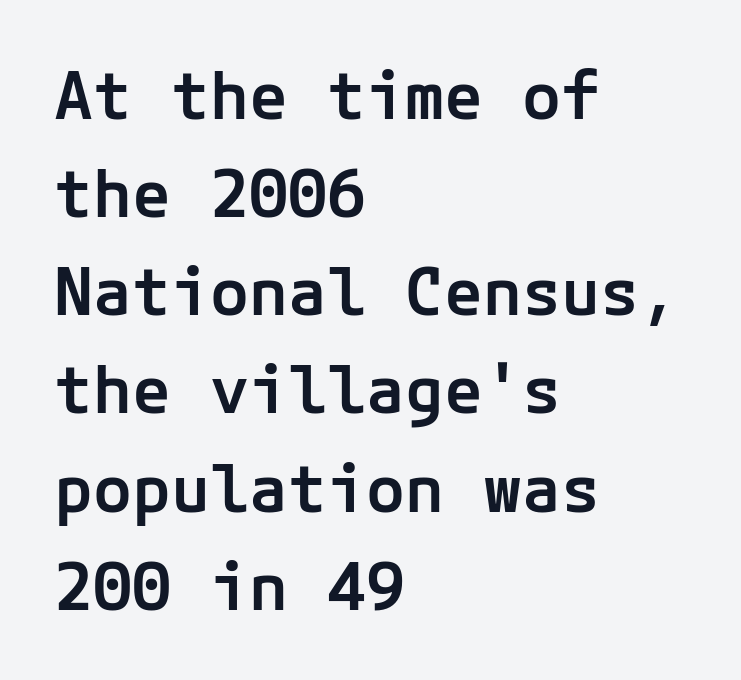
The image shows 65 px semibold sans-serif type, upright; set left-aligned, normal line spacing (1.51x), normal letter spacing, not underlined; low stroke contrast and a medium x-height.
